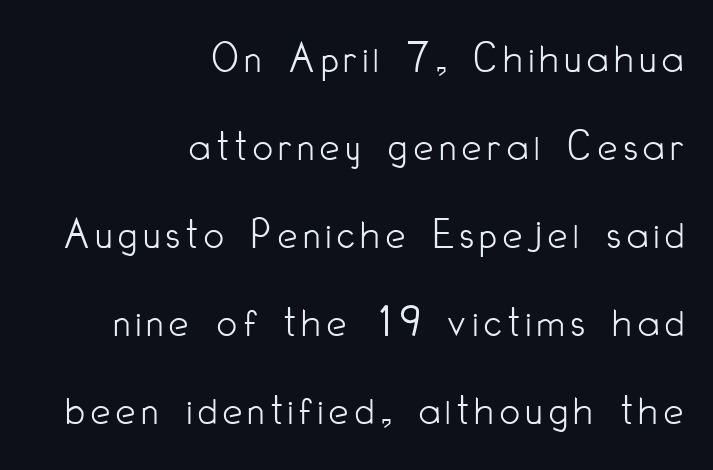
The image shows 44 px light, condensed sans-serif type, upright; set right-aligned, loose line spacing (2.0x), not underlined; low stroke contrast and a small x-height.
